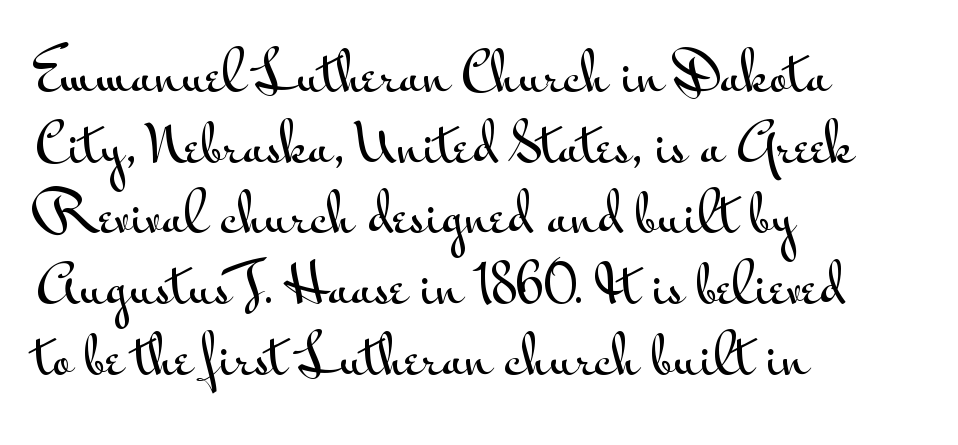
Q: Is the typeface a serif or a sans-serif typeface? A: Sans-serif.
Q: Is the text underlined? A: No.
Q: How is the paragraph aligned? A: Left-aligned.
Q: Is the spacing between letters normal or unusually wide? A: Normal.
Q: Is the spacing between lines tight, normal or loose? A: Normal.
Q: Width (condensed, normal, or wide)? A: Wide.
Q: Stroke contrast? A: Medium.
Q: x-height? A: Small.
Q: Monospaced? A: No.
